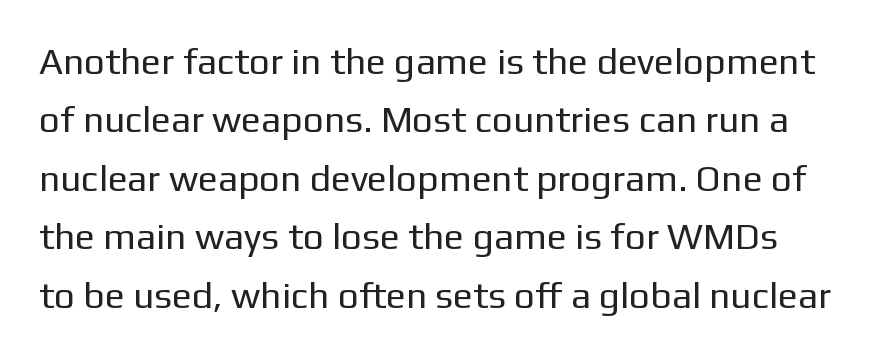
{"serif": "no", "italic": "no", "bold": "no", "weight": "regular", "width": "normal", "stroke_contrast": "low", "x_height": "medium", "monospaced": "no", "underline": "no", "line_spacing": "normal", "line_spacing_ratio": 1.58, "letter_spacing": "normal", "letter_spacing_em": 0.0, "glyph_px": 37}
